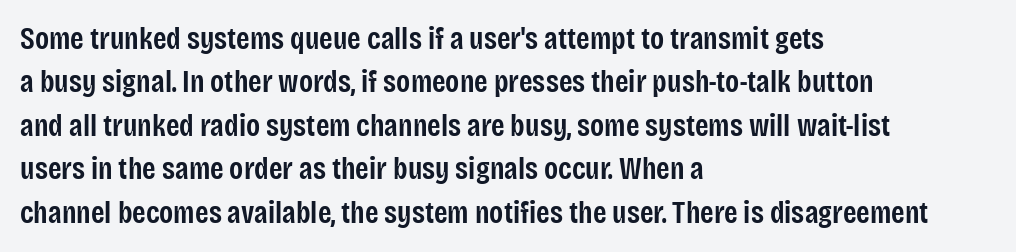
Q: Is the text bold? A: Semi-bold.
Q: Is the text italic (slanted)? A: No, it is upright.
Q: Is the typeface a serif or a sans-serif typeface? A: Sans-serif.
Q: Is the text underlined? A: No.
Q: How is the paragraph aligned? A: Left-aligned.
Q: Is the spacing between letters normal or unusually wide? A: Normal.
Q: Is the spacing between lines tight, normal or loose? A: Normal.
Q: Width (condensed, normal, or wide)? A: Condensed.
Q: Stroke contrast? A: Low.
Q: x-height? A: Large.
Q: Monospaced? A: No.
